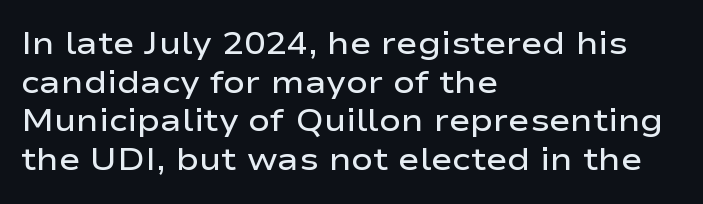
{"serif": "no", "italic": "no", "bold": "semi", "weight": "semibold", "width": "wide", "stroke_contrast": "low", "x_height": "medium", "monospaced": "no", "underline": "no", "align": "left", "line_spacing_ratio": 1.21, "letter_spacing": "normal", "letter_spacing_em": 0.0, "glyph_px": 32}
